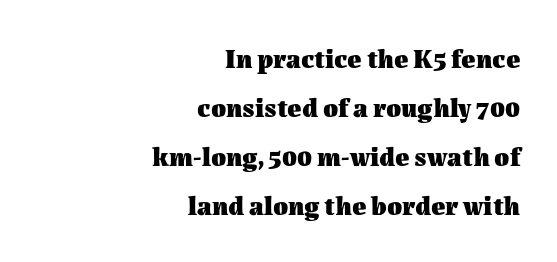
Q: Is the text bold? A: Yes.
Q: Is the text italic (slanted)? A: No, it is upright.
Q: Is the text underlined? A: No.
Q: How is the paragraph aligned? A: Right-aligned.
Q: Is the spacing between letters normal or unusually wide? A: Normal.
